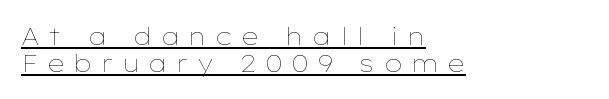
Does the leading feel generous? Not at all — it's pinched. Caption: multi-line text, flush left, ragged right. Posture: vertical. The strokes carry an ordinary text weight at most.
